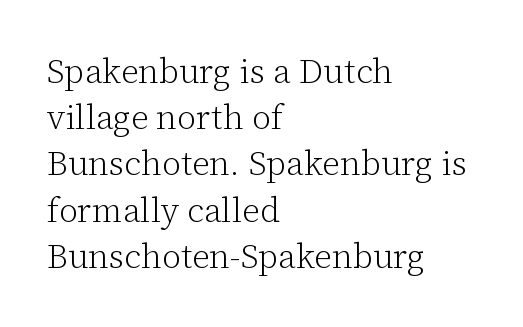
A light-to-regular cut is what we see here. This rendering uses left alignment, leaving the right contour irregular. Note the varied advance widths — an 'i' is clearly narrower than an 'm'. Small tapered or slab feet sit at the stroke ends, so this counts as serif.
